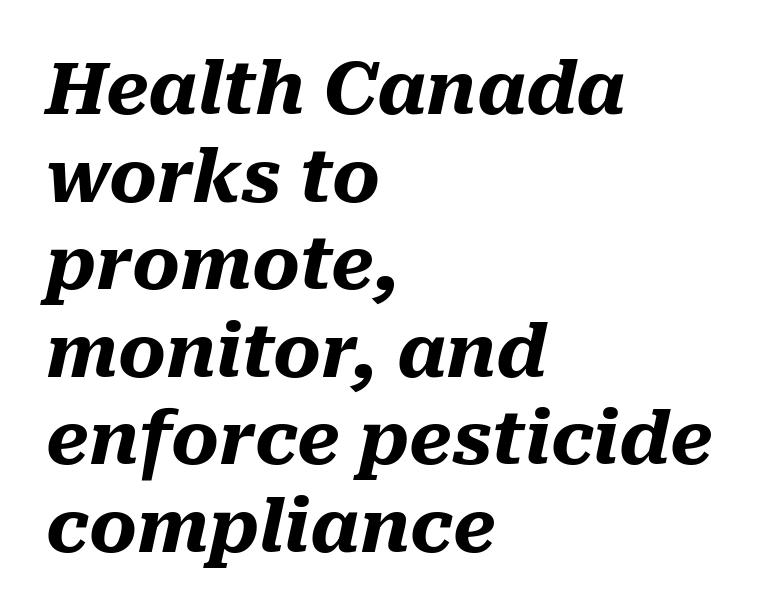
Q: Is the text bold? A: Yes.
Q: Is the text italic (slanted)? A: Yes, it leans right by about 10 degrees.
Q: Is the text underlined? A: No.
Q: How is the paragraph aligned? A: Left-aligned.
Q: Is the spacing between letters normal or unusually wide? A: Normal.
Q: Width (condensed, normal, or wide)? A: Normal.
Q: Stroke contrast? A: Medium.
Q: x-height? A: Medium.
Q: Monospaced? A: No.
